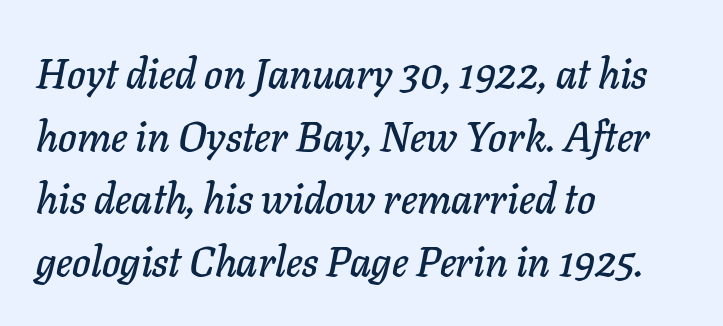
Posture: slanted. These lines keep a tight, regular rhythm from letter to letter. The space between consecutive lines is moderate. Every row of glyphs begins at an identical x-position on the left.
